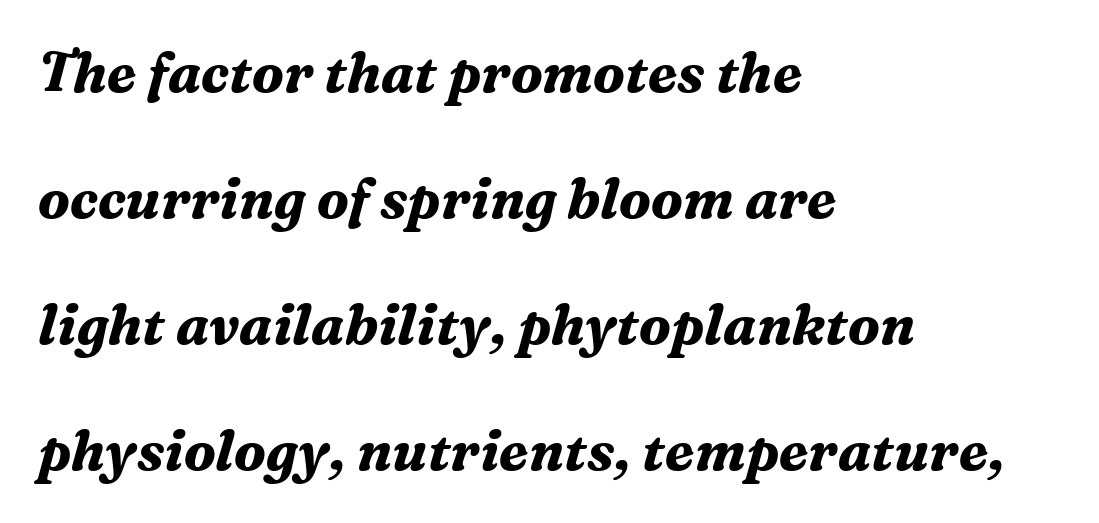
Q: Is the text bold? A: Yes.
Q: Is the text italic (slanted)? A: Yes, it leans right by about 16 degrees.
Q: Is the typeface a serif or a sans-serif typeface? A: Serif.
Q: Is the text underlined? A: No.
Q: How is the paragraph aligned? A: Left-aligned.
Q: Is the spacing between letters normal or unusually wide? A: Normal.
Q: Is the spacing between lines tight, normal or loose? A: Loose.
Q: Width (condensed, normal, or wide)? A: Normal.
Q: Stroke contrast? A: Medium.
Q: x-height? A: Medium.
Q: Monospaced? A: No.
